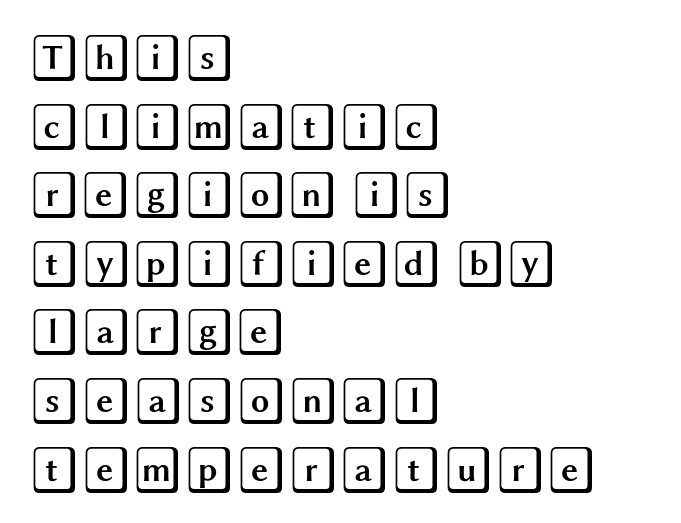
{"italic": "no", "width": "wide", "x_height": "large", "underline": "no", "align": "left", "line_spacing": "normal", "line_spacing_ratio": 1.46, "letter_spacing": "normal", "letter_spacing_em": 0.0, "glyph_px": 47}
